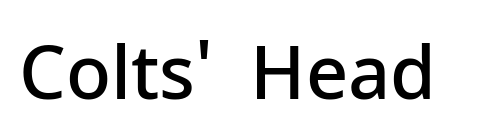
The image shows 74 px semibold sans-serif type, upright; set normal letter spacing, not underlined; low stroke contrast and a medium x-height.
